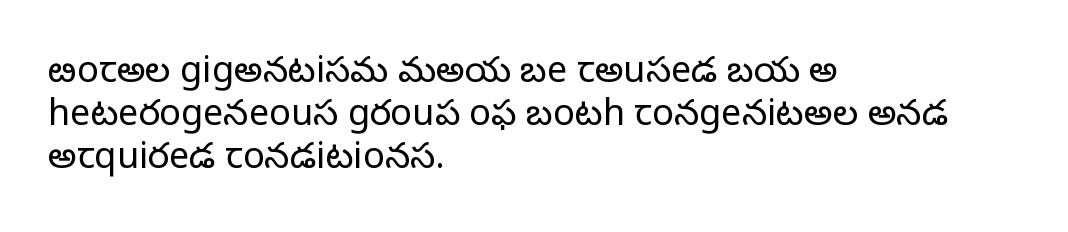
Q: Is the text bold? A: No.
Q: Is the text italic (slanted)? A: No, it is upright.
Q: Is the typeface a serif or a sans-serif typeface? A: Sans-serif.
Q: Is the text underlined? A: No.
Q: How is the paragraph aligned? A: Left-aligned.
Q: Is the spacing between letters normal or unusually wide? A: Normal.
Q: Width (condensed, normal, or wide)? A: Normal.
Q: Stroke contrast? A: Low.
Q: x-height? A: Medium.
Q: Monospaced? A: No.
